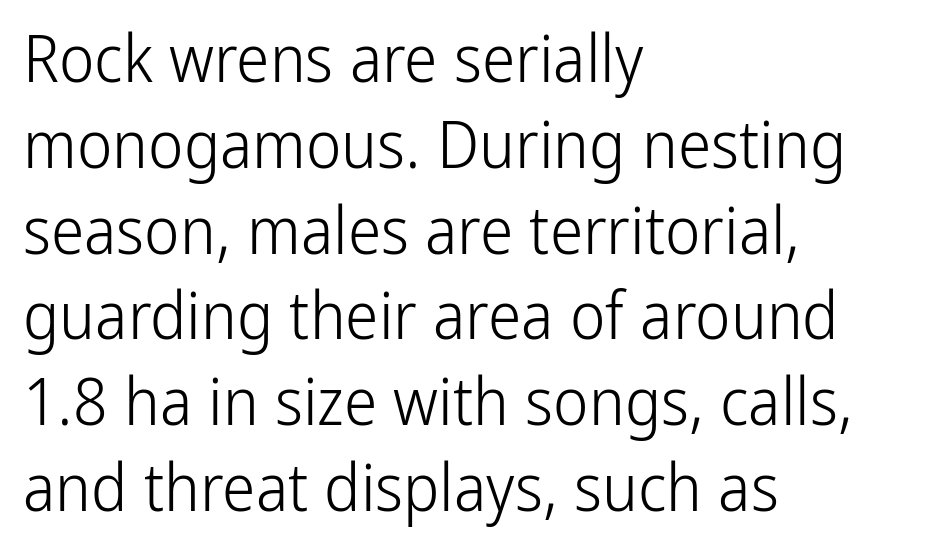
Q: Is the text bold? A: No.
Q: Is the text italic (slanted)? A: No, it is upright.
Q: Is the typeface a serif or a sans-serif typeface? A: Sans-serif.
Q: Is the text underlined? A: No.
Q: How is the paragraph aligned? A: Left-aligned.
Q: Is the spacing between letters normal or unusually wide? A: Normal.
Q: Is the spacing between lines tight, normal or loose? A: Normal.
Q: Width (condensed, normal, or wide)? A: Condensed.
Q: Stroke contrast? A: Low.
Q: x-height? A: Medium.
Q: Monospaced? A: No.
